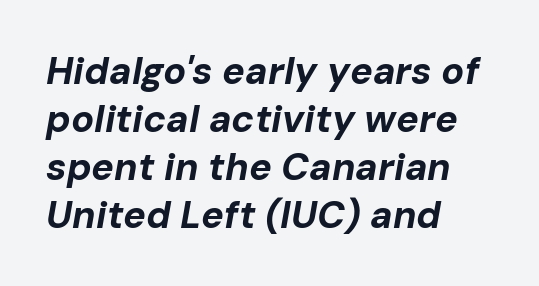
The image shows 38 px bold type, italic (leaning right); set left-aligned, normal line spacing (1.26x), normal letter spacing, not underlined; low stroke contrast and a medium x-height.
